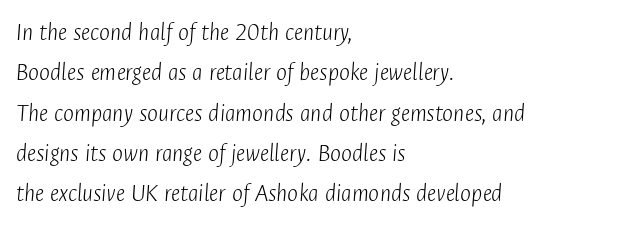
The space beneath each line is pristine and unruled. The space between consecutive lines is moderate. Each word holds together tightly as a unit, with standard inter-letter gaps. Line beginnings align vertically; line endings do not.
